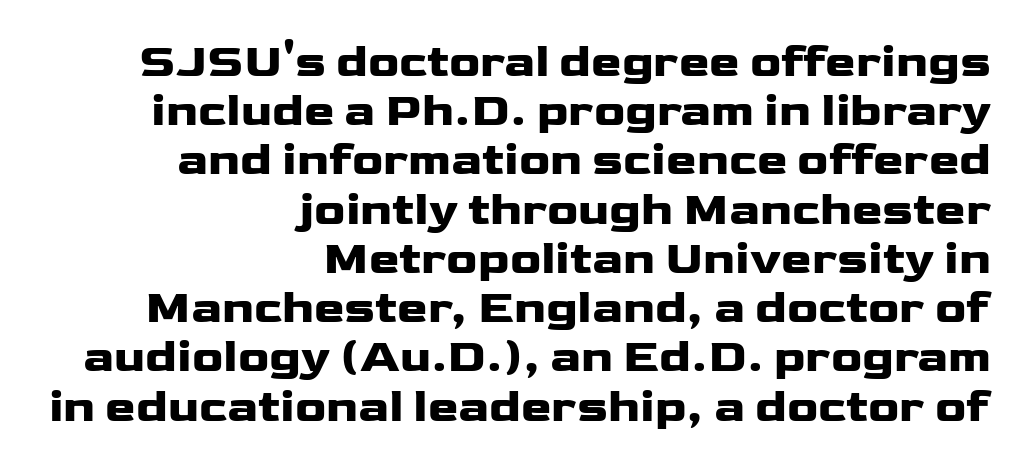
The image shows 46 px wide sans-serif type, upright; set right-aligned, tight line spacing (1.07x), normal letter spacing, not underlined; low stroke contrast and a medium x-height.
